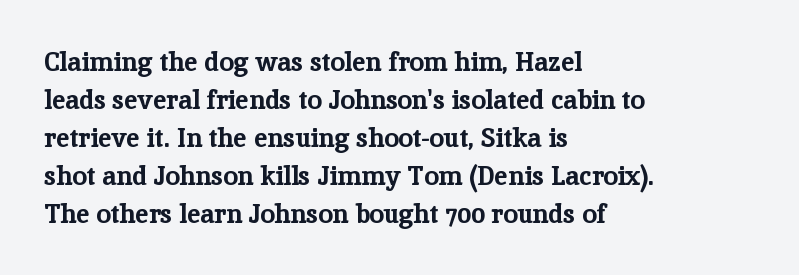
Q: Is the text bold? A: Yes.
Q: Is the text italic (slanted)? A: No, it is upright.
Q: Is the text underlined? A: No.
Q: How is the paragraph aligned? A: Left-aligned.
Q: Is the spacing between letters normal or unusually wide? A: Normal.
Q: Is the spacing between lines tight, normal or loose? A: Normal.
